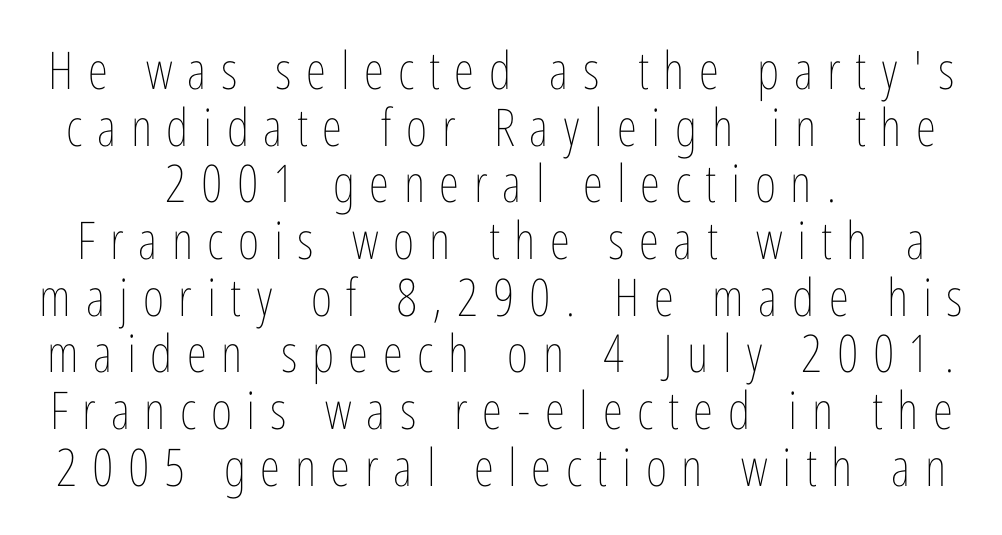
Q: Is the text bold? A: No.
Q: Is the text italic (slanted)? A: No, it is upright.
Q: Is the text underlined? A: No.
Q: How is the paragraph aligned? A: Centered.
Q: Is the spacing between letters normal or unusually wide? A: Unusually wide.
Q: Is the spacing between lines tight, normal or loose? A: Tight.
Q: Width (condensed, normal, or wide)? A: Condensed.
Q: Stroke contrast? A: Low.
Q: x-height? A: Medium.
Q: Monospaced? A: No.
